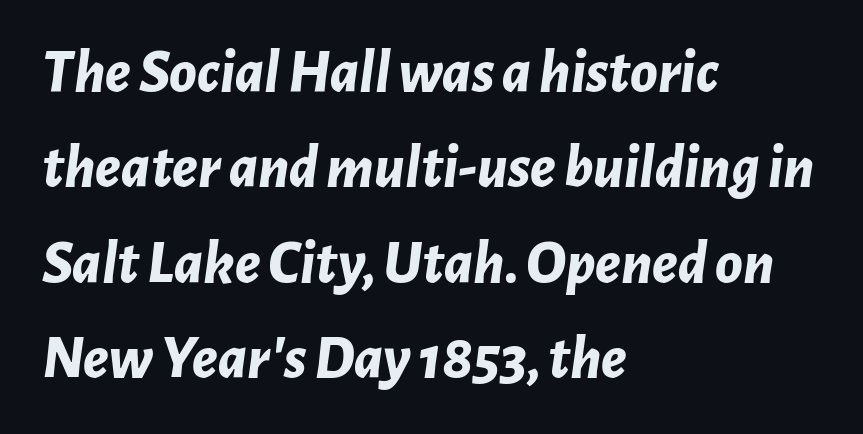
{"italic": "yes", "lean": "right", "slant_degrees": 7, "bold": "yes", "weight": "bold", "width": "normal", "stroke_contrast": "low", "x_height": "medium", "monospaced": "no", "underline": "no", "align": "left", "line_spacing": "normal", "line_spacing_ratio": 1.54, "letter_spacing": "normal", "letter_spacing_em": 0.0, "glyph_px": 62}
